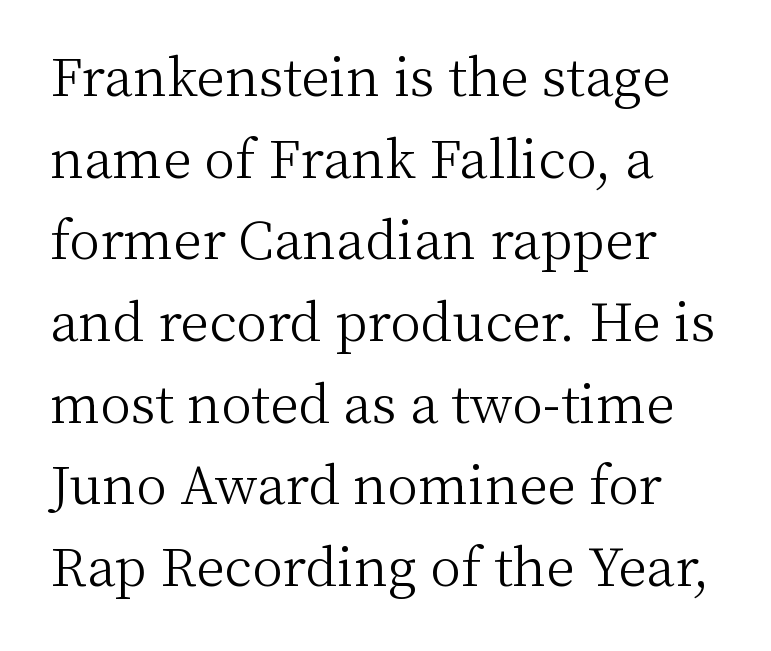
The image shows 52 px light serif type, upright; set left-aligned, normal line spacing (1.57x), normal letter spacing, not underlined; medium stroke contrast and a medium x-height.
